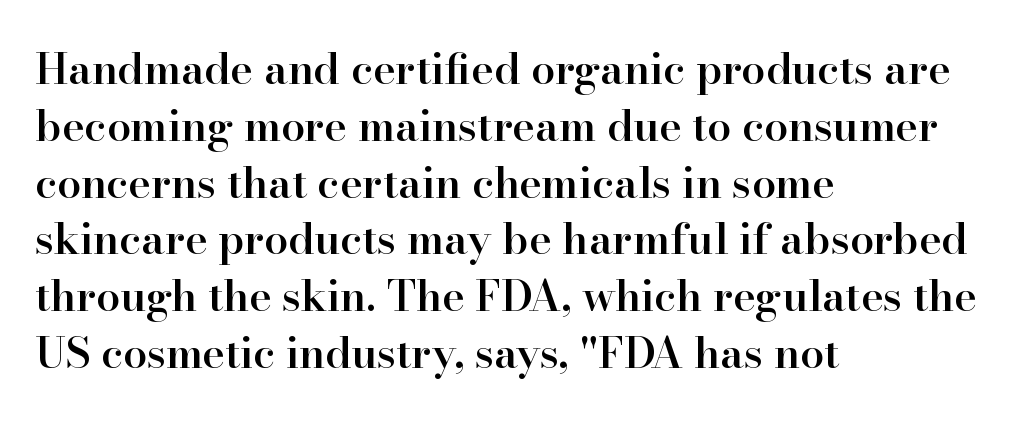
The image shows 43 px semibold serif type, upright; set left-aligned, normal line spacing (1.32x), normal letter spacing, not underlined; high stroke contrast and a small x-height.
